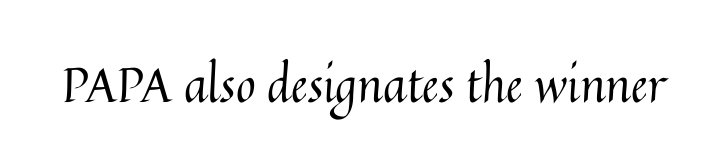
The image shows 48 px regular-weight type; set normal letter spacing, not underlined; medium stroke contrast and a medium x-height.
